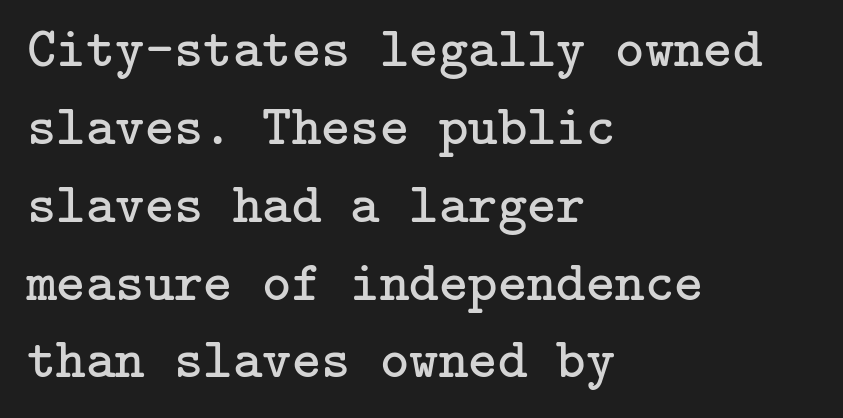
The image shows 56 px regular-weight serif type, upright; set left-aligned, normal line spacing (1.39x), normal letter spacing, not underlined; low stroke contrast and a medium x-height.
